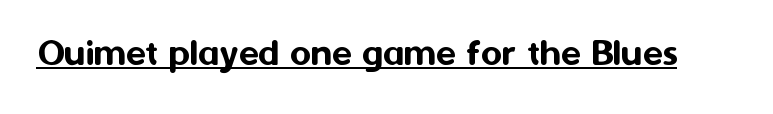
Q: Is the text italic (slanted)? A: No, it is upright.
Q: Is the typeface a serif or a sans-serif typeface? A: Sans-serif.
Q: Is the text underlined? A: Yes.
Q: Is the spacing between letters normal or unusually wide? A: Normal.
Q: Width (condensed, normal, or wide)? A: Normal.
Q: Stroke contrast? A: Medium.
Q: x-height? A: Medium.
Q: Monospaced? A: No.
